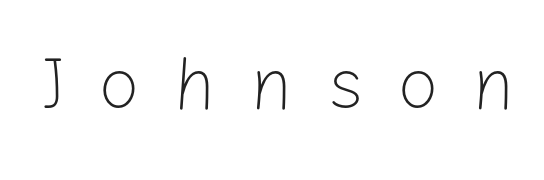
The image shows 74 px light sans-serif type, upright; set unusually wide letter spacing (+0.45 em), not underlined; low stroke contrast and a medium x-height.
